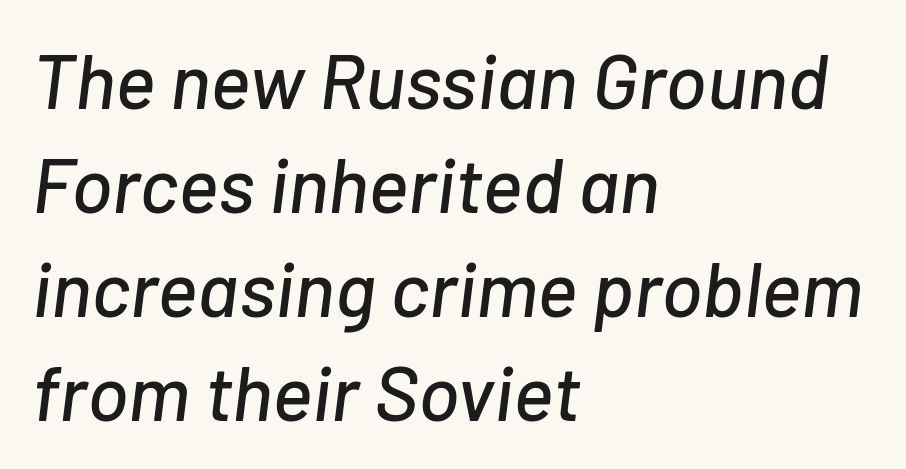
Observe the lean: these are italic letterforms. Line starts are locked; line ends wander. Leading: standard. Default kerning and tracking; the words read as compact shapes. Decoration check: the copy has no underline.
